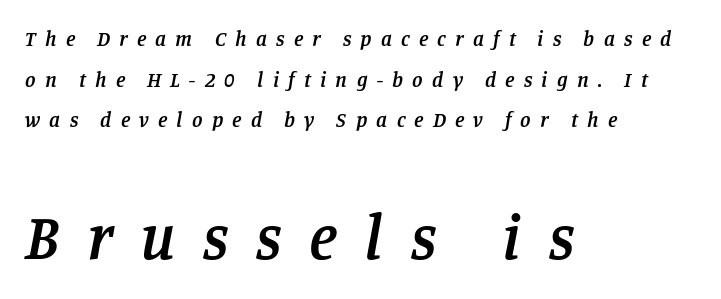
A typesetter would call this heavily tracked-out type. Students, observe: this is what heavily led, spacious text looks like. Students, this is semibold: more ink than regular, less than bold. The words here are not underlined.
